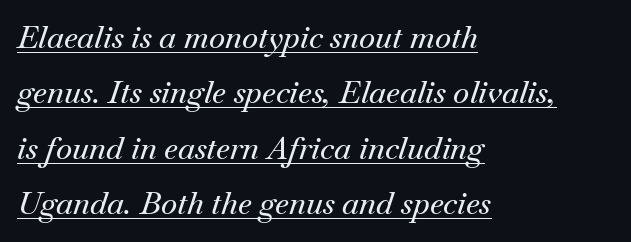
{"serif": "yes", "italic": "yes", "lean": "right", "slant_degrees": 18, "width": "normal", "stroke_contrast": "medium", "x_height": "small", "monospaced": "no", "underline": "yes", "align": "left", "line_spacing_ratio": 1.79, "letter_spacing": "normal", "letter_spacing_em": 0.0, "glyph_px": 31}
